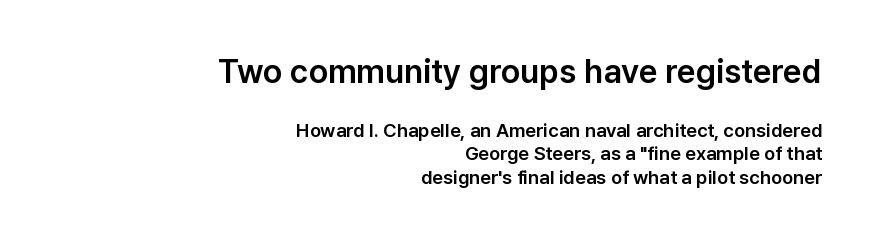
Check where the strokes stop: nothing finishes them off — pure sans. A roman cut, with each character standing at attention. Teacher's note: observe the even right margin — that is flush-right alignment. Here the glyphs are tracked normally, forming tight word shapes. Spacing verdict: proportional, widths tailored to each character.
